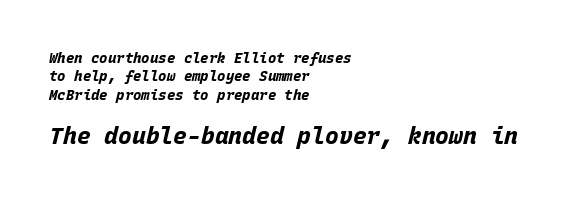
{"italic": "yes", "lean": "right", "slant_degrees": 15, "bold": "yes", "underline": "no", "align": "left", "line_spacing": "normal", "line_spacing_ratio": 1.31, "letter_spacing": "normal", "letter_spacing_em": 0.0, "larger_block": "second", "size_ratio": 1.64, "glyph_px": 23}
